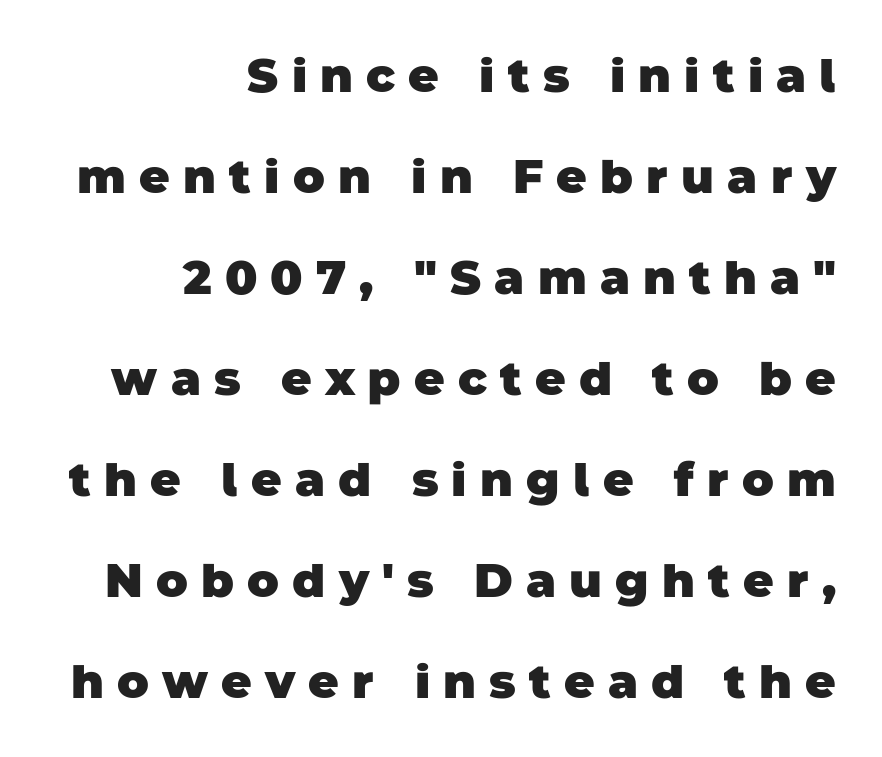
The image shows 47 px heavy sans-serif type; set right-aligned, loose line spacing (2.15x), unusually wide letter spacing (+0.28 em), not underlined; low stroke contrast and a large x-height.
